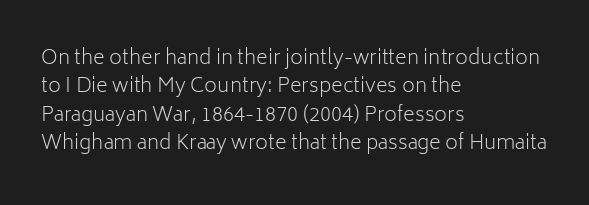
{"italic": "no", "bold": "no", "underline": "no", "align": "left", "line_spacing": "normal", "line_spacing_ratio": 1.42, "letter_spacing": "normal", "letter_spacing_em": 0.0, "glyph_px": 20}
